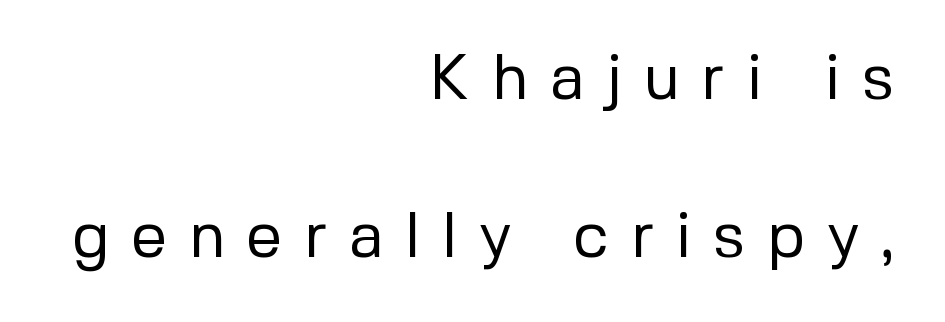
Q: Is the text bold? A: No.
Q: Is the text italic (slanted)? A: No, it is upright.
Q: Is the typeface a serif or a sans-serif typeface? A: Sans-serif.
Q: Is the text underlined? A: No.
Q: How is the paragraph aligned? A: Right-aligned.
Q: Is the spacing between letters normal or unusually wide? A: Unusually wide.
Q: Is the spacing between lines tight, normal or loose? A: Loose.
Q: Width (condensed, normal, or wide)? A: Normal.
Q: Stroke contrast? A: Low.
Q: x-height? A: Medium.
Q: Monospaced? A: No.
